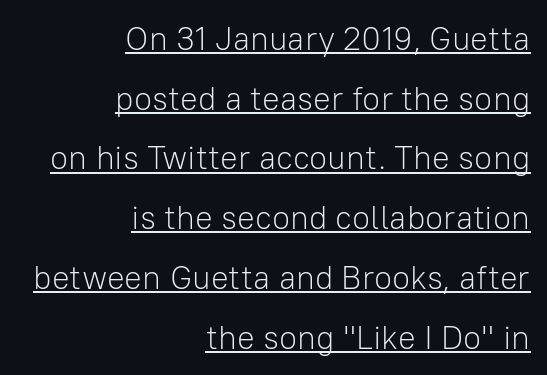
The string is rendered with underlining switched on. These lines stack with their right ends in a neat column. Compared with typical body copy, the letter spacing here is the same. The typeface chosen for these lines omits serifs. Counters stay open thanks to moderate or lighter strokes. Posture: vertical.
